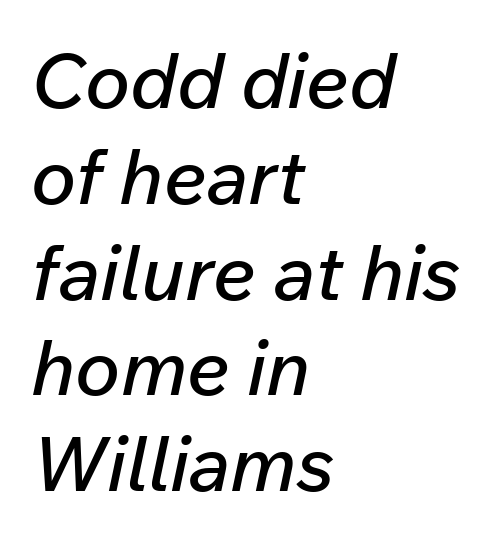
The image shows 76 px text type, italic (leaning right); set left-aligned, normal line spacing (1.26x), normal letter spacing, not underlined; low stroke contrast and a medium x-height.
